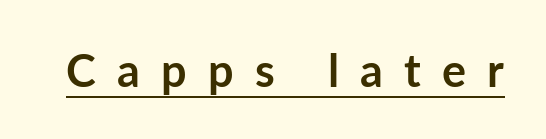
{"serif": "no", "italic": "no", "bold": "yes", "weight": "semibold", "width": "normal", "stroke_contrast": "low", "x_height": "medium", "monospaced": "no", "underline": "yes", "letter_spacing": "wide", "letter_spacing_em": 0.47, "glyph_px": 45}
